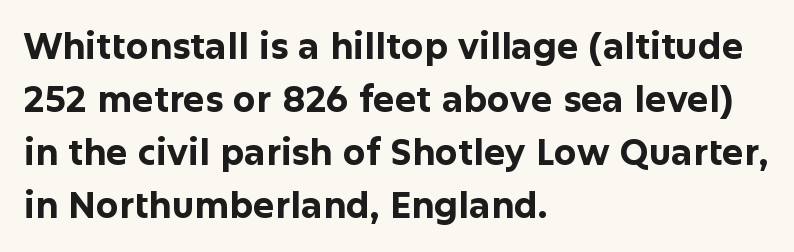
{"serif": "no", "italic": "no", "bold": "yes", "weight": "bold", "width": "normal", "stroke_contrast": "low", "x_height": "medium", "monospaced": "no", "underline": "no", "align": "left", "line_spacing": "normal", "line_spacing_ratio": 1.47, "letter_spacing": "normal", "letter_spacing_em": 0.0, "glyph_px": 36}
